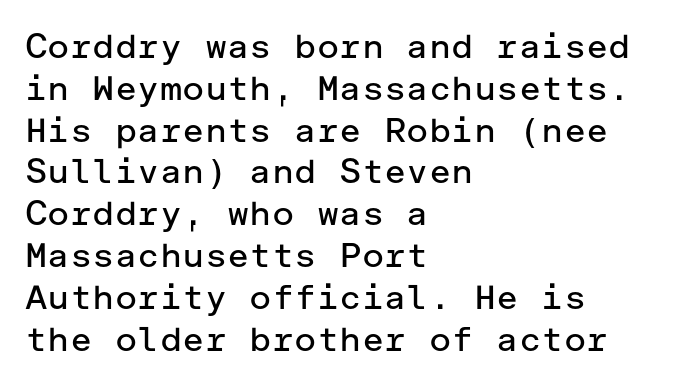
{"serif": "no", "italic": "no", "bold": "no", "weight": "regular", "width": "normal", "stroke_contrast": "low", "x_height": "medium", "underline": "no", "align": "left", "line_spacing_ratio": 1.23, "letter_spacing": "normal", "letter_spacing_em": 0.0, "glyph_px": 34}
